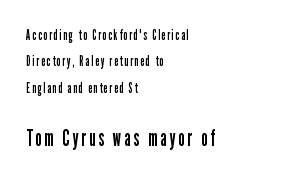
These lines stack with their left ends in a neat column. A student would notice the bottom passage is typeset larger than what precedes it. Caption: face not bold, strokes unweighted. The zone under the glyphs is completely vacant. Vertical strokes here are truly vertical.
